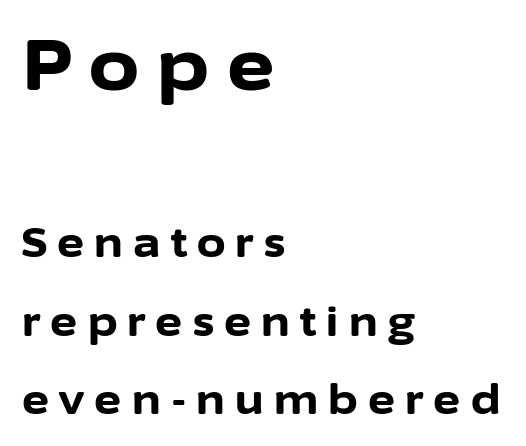
{"serif": "no", "italic": "no", "bold": "yes", "weight": "bold", "width": "normal", "stroke_contrast": "low", "x_height": "medium", "monospaced": "no", "underline": "no", "align": "left", "line_spacing": "loose", "line_spacing_ratio": 1.92, "letter_spacing": "wide", "letter_spacing_em": 0.25, "larger_block": "first", "size_ratio": 1.76, "glyph_px": 72}
